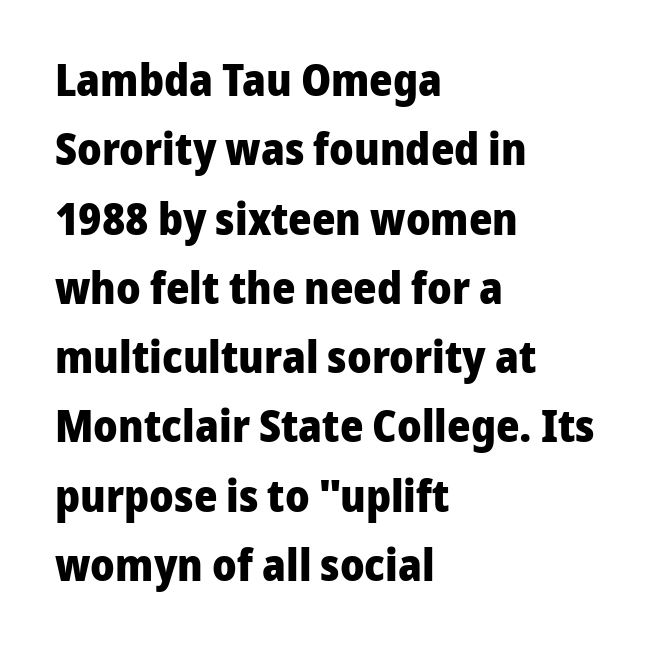
Q: Is the text bold? A: Yes.
Q: Is the text italic (slanted)? A: No, it is upright.
Q: Is the typeface a serif or a sans-serif typeface? A: Sans-serif.
Q: Is the text underlined? A: No.
Q: How is the paragraph aligned? A: Left-aligned.
Q: Is the spacing between letters normal or unusually wide? A: Normal.
Q: Is the spacing between lines tight, normal or loose? A: Normal.
Q: Width (condensed, normal, or wide)? A: Normal.
Q: Stroke contrast? A: Low.
Q: x-height? A: Medium.
Q: Monospaced? A: No.
